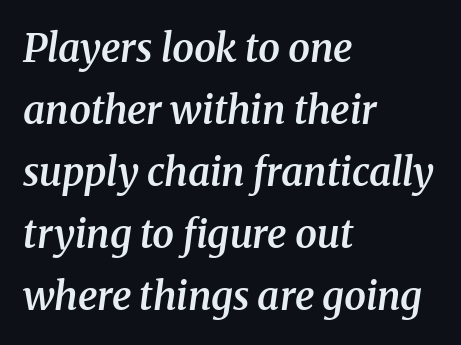
{"serif": "yes", "italic": "yes", "lean": "right", "slant_degrees": 8, "bold": "semi", "weight": "semibold", "width": "normal", "stroke_contrast": "medium", "x_height": "medium", "monospaced": "no", "underline": "no", "align": "left", "line_spacing": "normal", "line_spacing_ratio": 1.59, "letter_spacing": "normal", "letter_spacing_em": 0.0, "glyph_px": 39}
